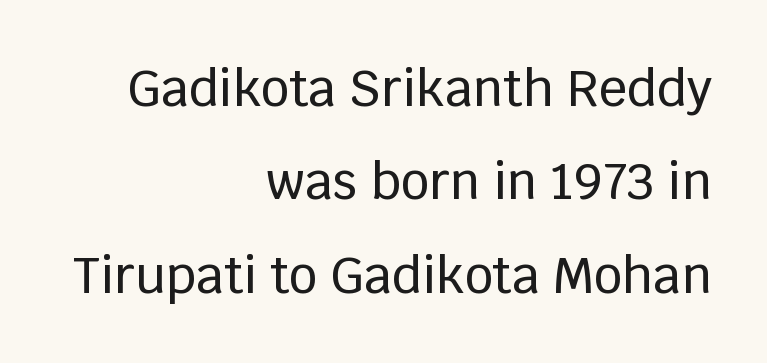
{"serif": "no", "italic": "no", "width": "normal", "stroke_contrast": "low", "x_height": "large", "monospaced": "no", "underline": "no", "align": "right", "line_spacing_ratio": 1.87, "letter_spacing": "normal", "letter_spacing_em": 0.0, "glyph_px": 50}
